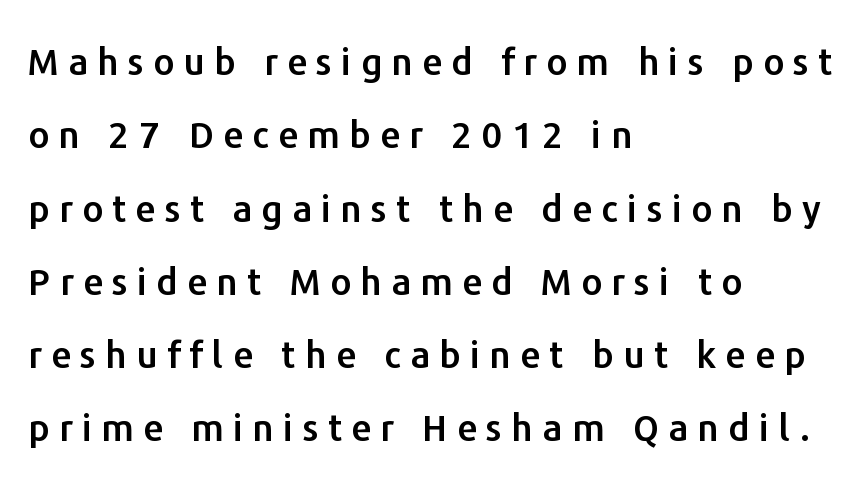
{"serif": "no", "italic": "no", "width": "normal", "stroke_contrast": "low", "x_height": "medium", "monospaced": "no", "underline": "no", "align": "left", "line_spacing": "loose", "line_spacing_ratio": 1.98, "letter_spacing": "wide", "letter_spacing_em": 0.25, "glyph_px": 37}
